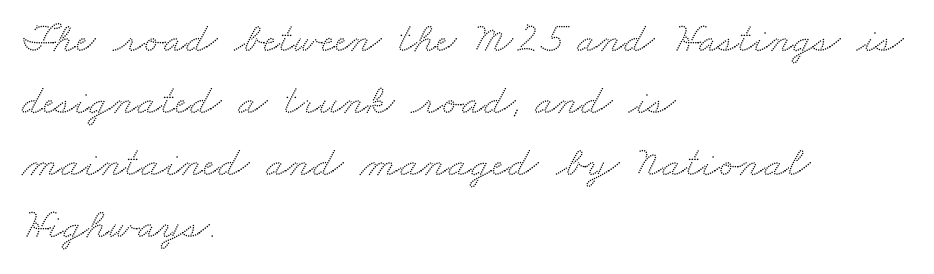
The image shows 43 px wide serif type; set left-aligned, normal line spacing (1.44x), normal letter spacing, not underlined; medium stroke contrast and a small x-height.
